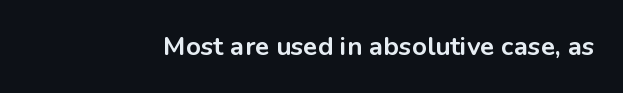
{"italic": "no", "bold": "yes", "underline": "no", "letter_spacing": "normal", "letter_spacing_em": 0.0, "glyph_px": 26}
